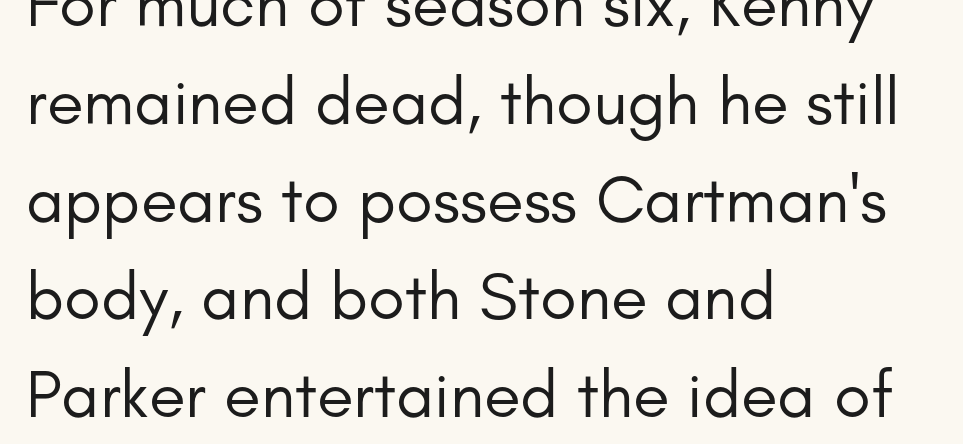
The font's upright variant was chosen for this text. Heft: none added — not bold. The gaps between neighbouring characters are ordinary and unremarkable. Looks like regular typesetting: each glyph gets only the width it needs. Descenders hang freely into open space. You can tell from the bare stems that sans-serif type was used.
